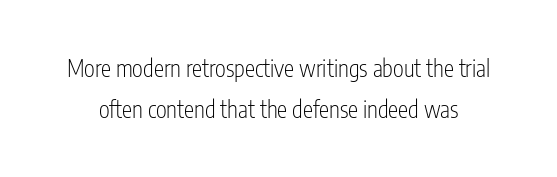
Q: Is the text bold? A: No.
Q: Is the text italic (slanted)? A: No, it is upright.
Q: Is the text underlined? A: No.
Q: Is the spacing between letters normal or unusually wide? A: Normal.
